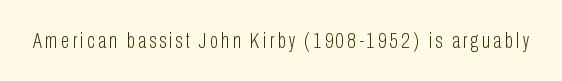
The specimen reads as upright at a glance. The face looks like a standard text weight, possibly lighter. Nobody drew a line under any word here.
